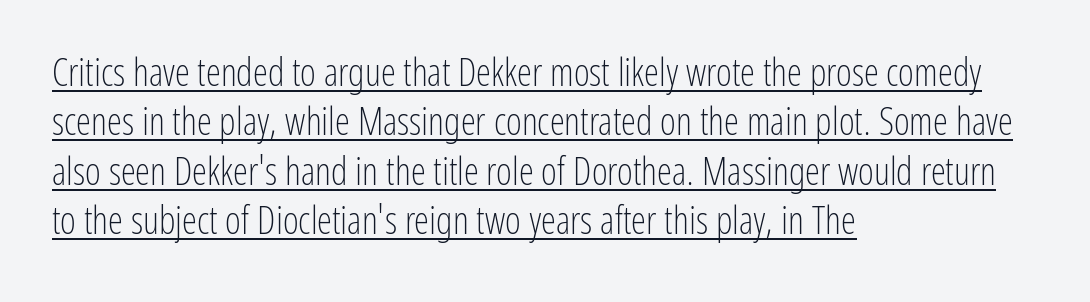
The image shows 38 px light, condensed sans-serif type, upright; set left-aligned, normal line spacing (1.3x), normal letter spacing, underlined; low stroke contrast and a medium x-height.
